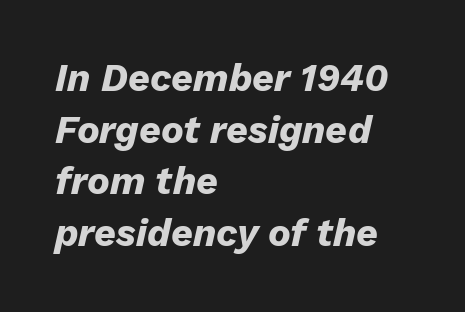
This rendering leaves character spacing at its baseline value. Has an underline been added? It has not. What's the leading like? Ordinary, nothing unusual. Typographic density is high because the face is bold. Posture: slanted. These lines stack with their left ends in a neat column.
